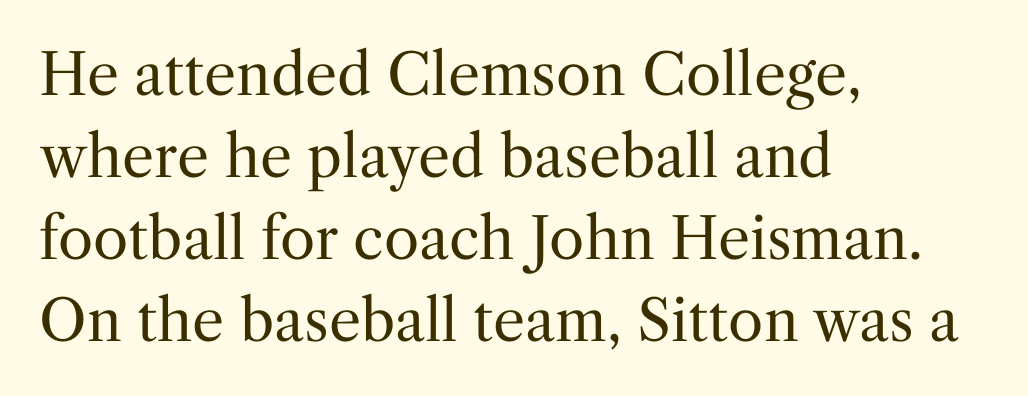
{"serif": "yes", "italic": "no", "bold": "no", "weight": "regular", "width": "normal", "stroke_contrast": "medium", "x_height": "medium", "monospaced": "no", "underline": "no", "align": "left", "line_spacing": "normal", "line_spacing_ratio": 1.44, "letter_spacing": "normal", "letter_spacing_em": 0.0, "glyph_px": 57}
